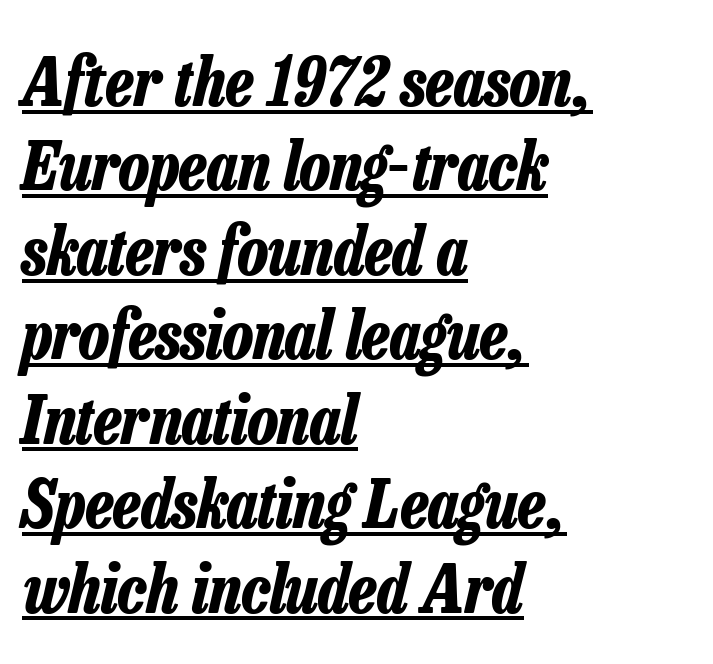
The image shows 67 px bold, condensed type, italic (leaning right); set left-aligned, normal line spacing (1.26x), normal letter spacing, underlined; low stroke contrast and a medium x-height.
